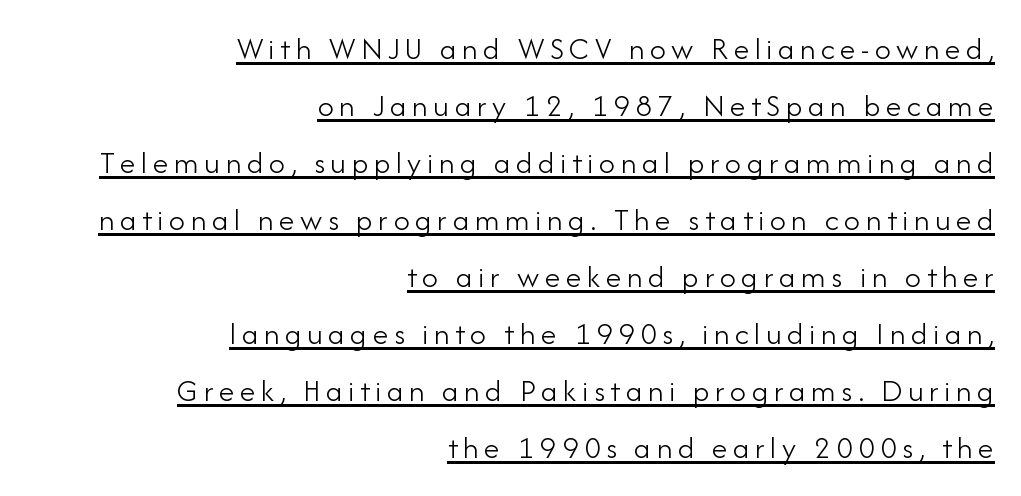
Q: Is the text bold? A: No.
Q: Is the text italic (slanted)? A: No, it is upright.
Q: Is the typeface a serif or a sans-serif typeface? A: Sans-serif.
Q: Is the text underlined? A: Yes.
Q: How is the paragraph aligned? A: Right-aligned.
Q: Width (condensed, normal, or wide)? A: Normal.
Q: Stroke contrast? A: Low.
Q: x-height? A: Small.
Q: Monospaced? A: No.
